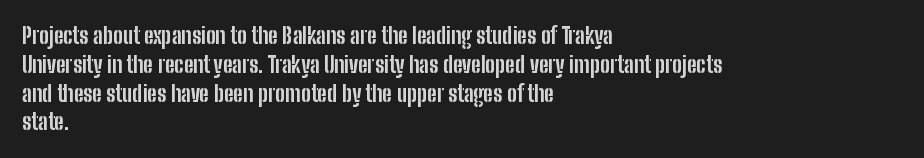
The image shows 22 px bold type, upright; set left-aligned, normal line spacing (1.31x), normal letter spacing, not underlined.
